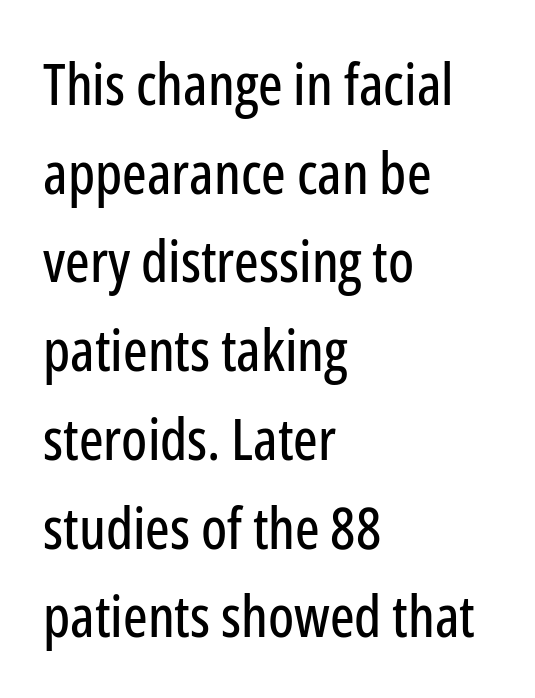
{"serif": "no", "italic": "no", "width": "condensed", "stroke_contrast": "low", "x_height": "medium", "monospaced": "no", "underline": "no", "align": "left", "line_spacing": "normal", "line_spacing_ratio": 1.53, "letter_spacing": "normal", "letter_spacing_em": 0.0, "glyph_px": 58}
